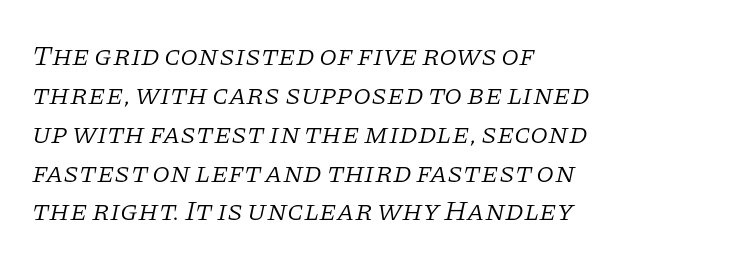
The image shows 29 px light serif type, italic (leaning right); set left-aligned, normal line spacing (1.34x), normal letter spacing, not underlined; low stroke contrast and a large x-height.
